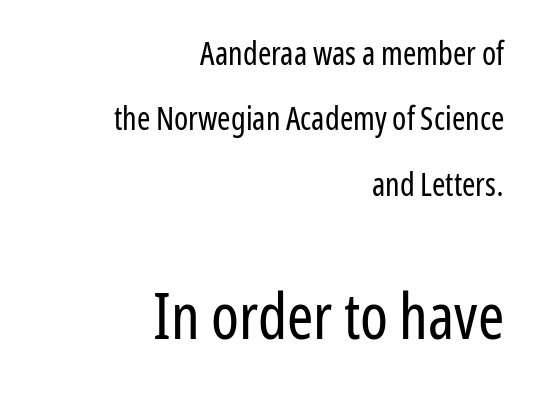
The image shows 63 px regular-weight, condensed sans-serif type, upright; set right-aligned, loose line spacing (2.04x), normal letter spacing, not underlined; the second (bottom) block is 1.97x larger; low stroke contrast and a medium x-height.
